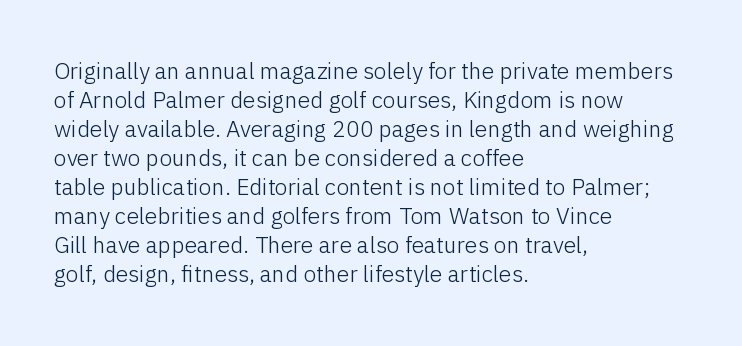
Q: Is the text bold? A: No.
Q: Is the text italic (slanted)? A: No, it is upright.
Q: Is the text underlined? A: No.
Q: How is the paragraph aligned? A: Left-aligned.
Q: Is the spacing between letters normal or unusually wide? A: Normal.
Q: Is the spacing between lines tight, normal or loose? A: Normal.
